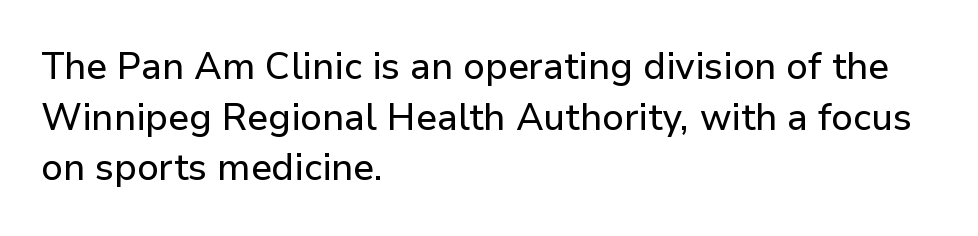
Q: Is the text italic (slanted)? A: No, it is upright.
Q: Is the typeface a serif or a sans-serif typeface? A: Sans-serif.
Q: Is the text underlined? A: No.
Q: How is the paragraph aligned? A: Left-aligned.
Q: Is the spacing between letters normal or unusually wide? A: Normal.
Q: Is the spacing between lines tight, normal or loose? A: Normal.
Q: Width (condensed, normal, or wide)? A: Normal.
Q: Stroke contrast? A: Low.
Q: x-height? A: Medium.
Q: Monospaced? A: No.
